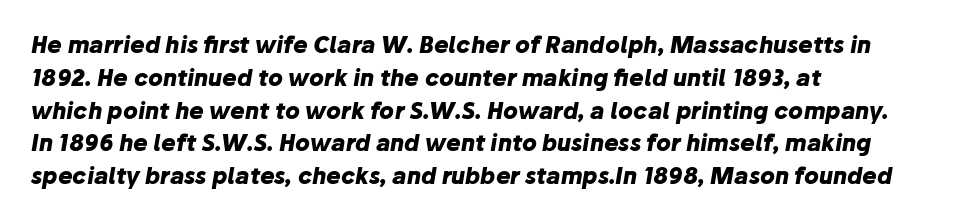
The image shows 22 px bold type, italic (leaning right); set left-aligned, normal line spacing (1.49x), normal letter spacing, not underlined.
